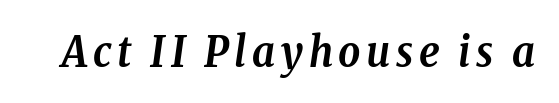
Q: Is the text bold? A: Yes.
Q: Is the text italic (slanted)? A: Yes, it leans right by about 8 degrees.
Q: Is the typeface a serif or a sans-serif typeface? A: Serif.
Q: Is the text underlined? A: No.
Q: Width (condensed, normal, or wide)? A: Condensed.
Q: Stroke contrast? A: Low.
Q: x-height? A: Medium.
Q: Monospaced? A: No.
